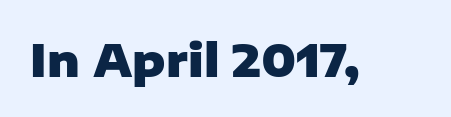
When letters stand straight like this, we call the style roman or upright. Varying glyph widths throughout — classic text-font behaviour. These lines keep a tight, regular rhythm from letter to letter. The rendering shows plain stroke endings on the letterforms — a sans-serif design. Bold? Absolutely — the strokes are thick and heavy.
